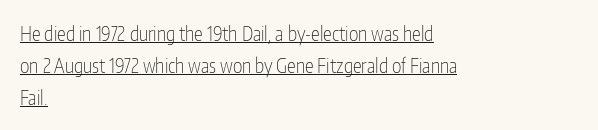
Q: Is the text bold? A: No.
Q: Is the text italic (slanted)? A: No, it is upright.
Q: Is the text underlined? A: Yes.
Q: How is the paragraph aligned? A: Left-aligned.
Q: Is the spacing between letters normal or unusually wide? A: Normal.
Q: Is the spacing between lines tight, normal or loose? A: Normal.
